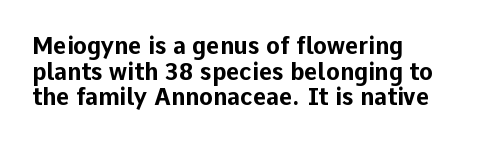
Q: Is the text bold? A: Yes.
Q: Is the text italic (slanted)? A: No, it is upright.
Q: Is the text underlined? A: No.
Q: How is the paragraph aligned? A: Left-aligned.
Q: Is the spacing between letters normal or unusually wide? A: Normal.
Q: Is the spacing between lines tight, normal or loose? A: Tight.
